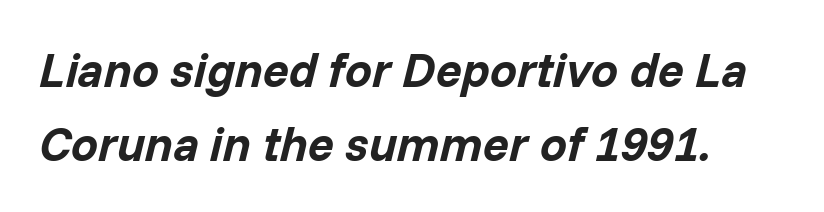
Check the space under the baseline: it is left empty. On the weight axis this lands at bold, roughly 700. This sample uses plain, unmodified letter spacing. Slanted lettering throughout.
